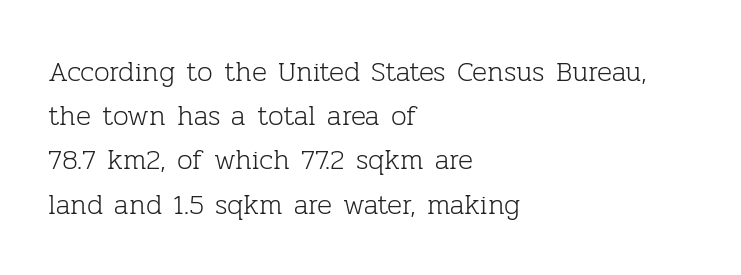
The image shows 28 px light serif type, upright; set left-aligned, normal line spacing (1.58x), normal letter spacing, not underlined; low stroke contrast and a medium x-height.
